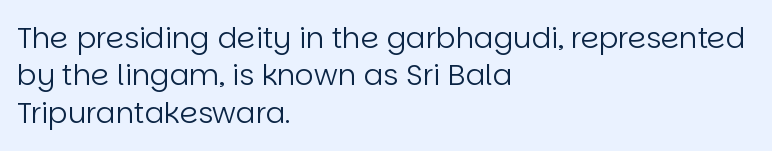
The image shows 29 px regular-weight sans-serif type, upright; set left-aligned, normal line spacing (1.29x), normal letter spacing, not underlined; low stroke contrast and a large x-height.
